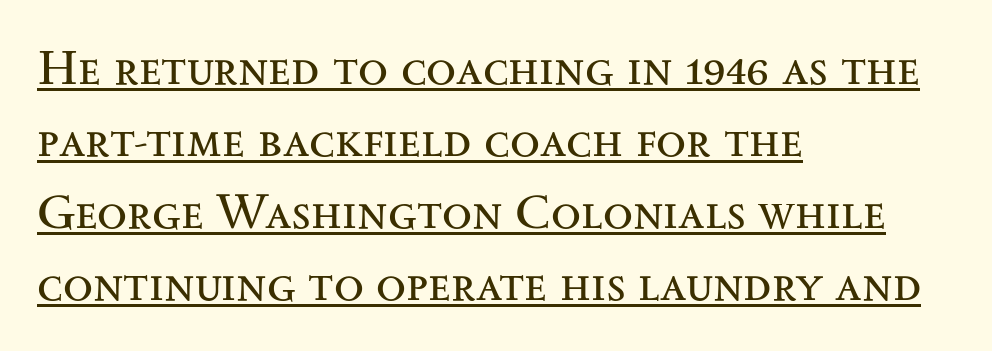
Q: Is the text bold? A: No.
Q: Is the text italic (slanted)? A: No, it is upright.
Q: Is the typeface a serif or a sans-serif typeface? A: Serif.
Q: Is the text underlined? A: Yes.
Q: How is the paragraph aligned? A: Left-aligned.
Q: Is the spacing between letters normal or unusually wide? A: Normal.
Q: Is the spacing between lines tight, normal or loose? A: Normal.
Q: Width (condensed, normal, or wide)? A: Wide.
Q: Stroke contrast? A: Medium.
Q: x-height? A: Small.
Q: Monospaced? A: No.
